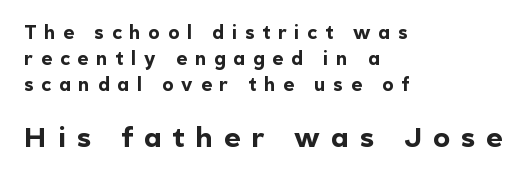
In terms of leading, this rendering sits right in the middle. You get the small type first, then a jump to larger type. The compositor pushed each line to the left boundary. The passage shown is typed in a proportional face where columns would drift.
